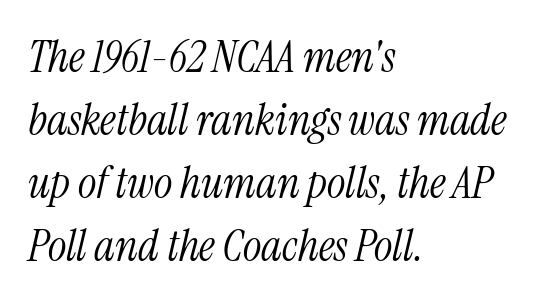
{"serif": "yes", "italic": "yes", "lean": "right", "slant_degrees": 13, "bold": "no", "weight": "light", "width": "condensed", "stroke_contrast": "medium", "x_height": "medium", "monospaced": "no", "underline": "no", "align": "left", "line_spacing": "normal", "line_spacing_ratio": 1.43, "letter_spacing": "normal", "letter_spacing_em": 0.0, "glyph_px": 44}
